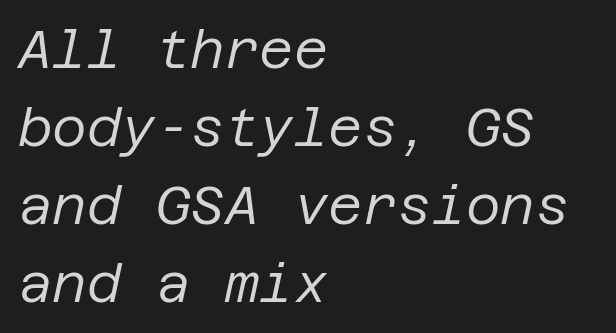
Q: Is the text bold? A: No.
Q: Is the text italic (slanted)? A: Yes, it leans right by about 12 degrees.
Q: Is the text underlined? A: No.
Q: How is the paragraph aligned? A: Left-aligned.
Q: Is the spacing between letters normal or unusually wide? A: Normal.
Q: Is the spacing between lines tight, normal or loose? A: Normal.
Q: Width (condensed, normal, or wide)? A: Normal.
Q: Stroke contrast? A: Low.
Q: x-height? A: Large.
